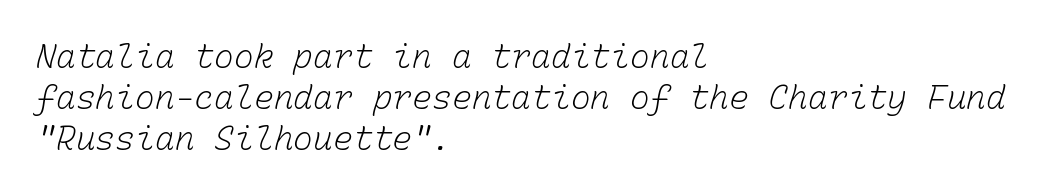
{"bold": "no", "weight": "light", "width": "normal", "stroke_contrast": "low", "x_height": "medium", "monospaced": "yes", "underline": "no", "align": "left", "line_spacing_ratio": 1.24, "letter_spacing": "normal", "letter_spacing_em": 0.0, "glyph_px": 33}
